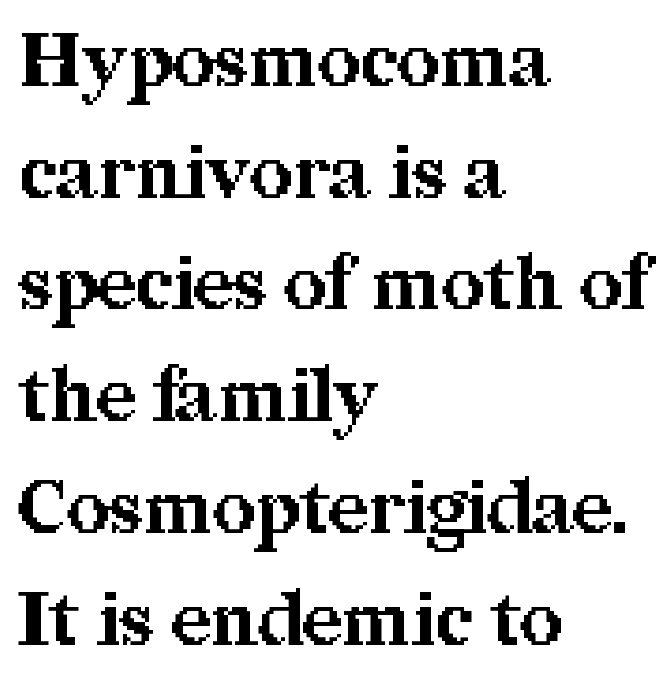
The image shows 75 px bold serif type, upright; set left-aligned, normal line spacing (1.49x), normal letter spacing, not underlined; medium stroke contrast and a medium x-height.
